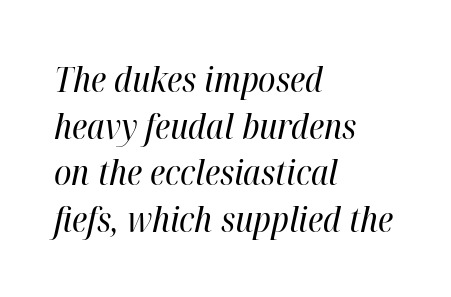
Q: Is the text bold? A: No.
Q: Is the text italic (slanted)? A: Yes, it leans right by about 12 degrees.
Q: Is the text underlined? A: No.
Q: How is the paragraph aligned? A: Left-aligned.
Q: Is the spacing between letters normal or unusually wide? A: Normal.
Q: Is the spacing between lines tight, normal or loose? A: Normal.
Q: Width (condensed, normal, or wide)? A: Condensed.
Q: Stroke contrast? A: High.
Q: x-height? A: Medium.
Q: Monospaced? A: No.
